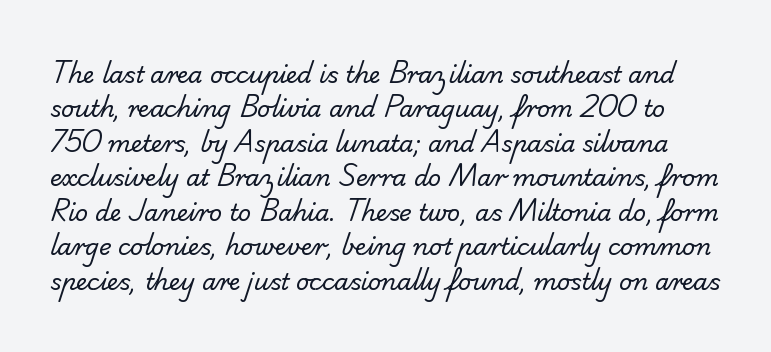
The passage shown is not underscored anywhere. Successive baselines arrive at the customary interval. Look at the tracking — it's just the regular setting, nothing added. Weight: not bold — regular or lighter.
